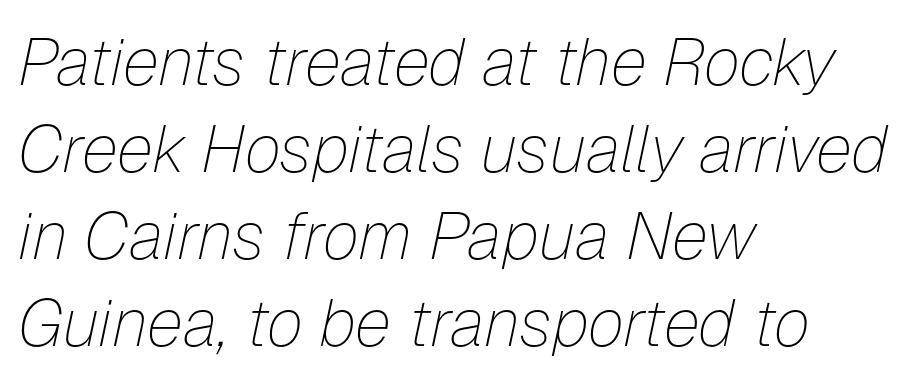
Q: Is the text bold? A: No.
Q: Is the text italic (slanted)? A: Yes, it leans right by about 12 degrees.
Q: Is the text underlined? A: No.
Q: How is the paragraph aligned? A: Left-aligned.
Q: Is the spacing between letters normal or unusually wide? A: Normal.
Q: Is the spacing between lines tight, normal or loose? A: Normal.
Q: Width (condensed, normal, or wide)? A: Normal.
Q: Stroke contrast? A: Low.
Q: x-height? A: Medium.
Q: Monospaced? A: No.
